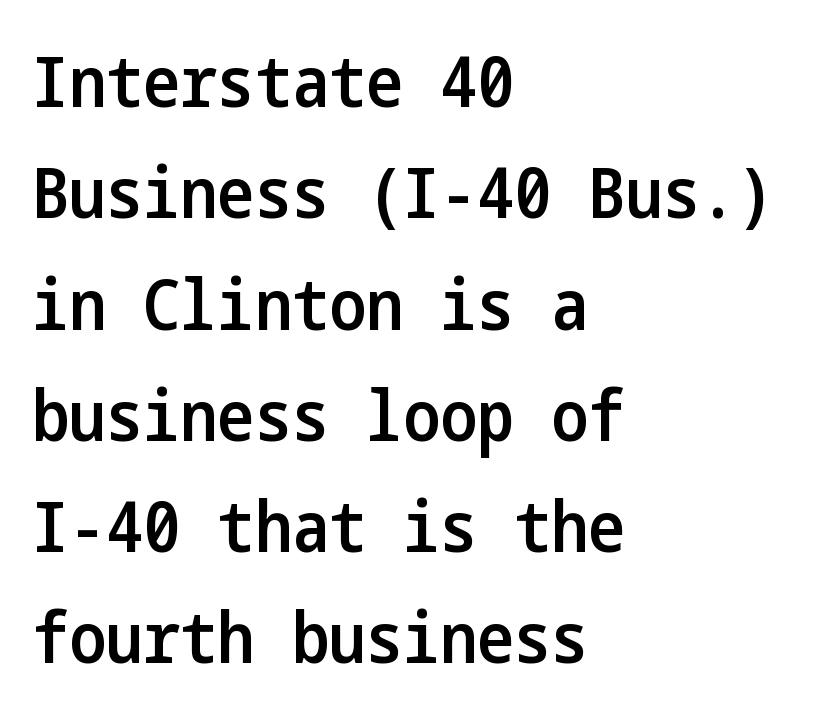
{"serif": "no", "italic": "no", "bold": "semi", "weight": "semibold", "width": "condensed", "stroke_contrast": "low", "x_height": "medium", "underline": "no", "align": "left", "line_spacing": "normal", "line_spacing_ratio": 1.59, "letter_spacing": "normal", "letter_spacing_em": 0.0, "glyph_px": 70}
